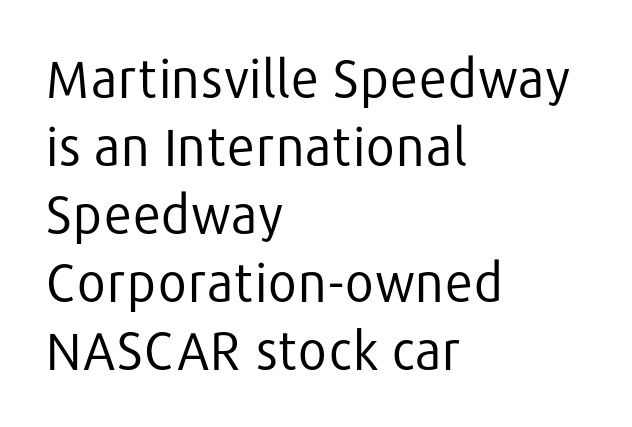
These lines stack with their left ends in a neat column. Students, note that the glyphs here touch the page at normal intervals. A bare baseline throughout the passage. Posture: straight, roman, zero tilt. The vertical gap from one line to the next is medium. The letters advance in unequal steps, a hallmark of proportional type.
